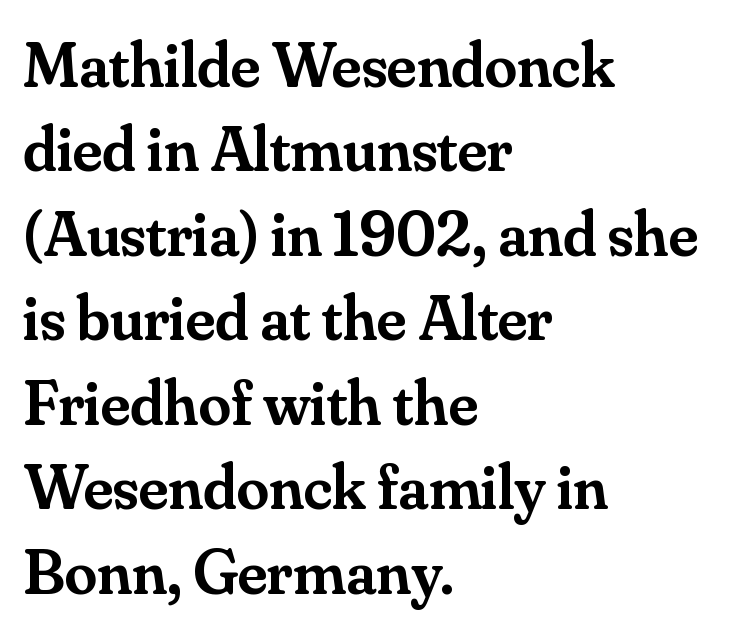
{"serif": "yes", "italic": "no", "bold": "semi", "weight": "semibold", "width": "normal", "stroke_contrast": "medium", "x_height": "small", "monospaced": "no", "underline": "no", "align": "left", "line_spacing": "normal", "line_spacing_ratio": 1.3, "letter_spacing": "normal", "letter_spacing_em": 0.0, "glyph_px": 65}
